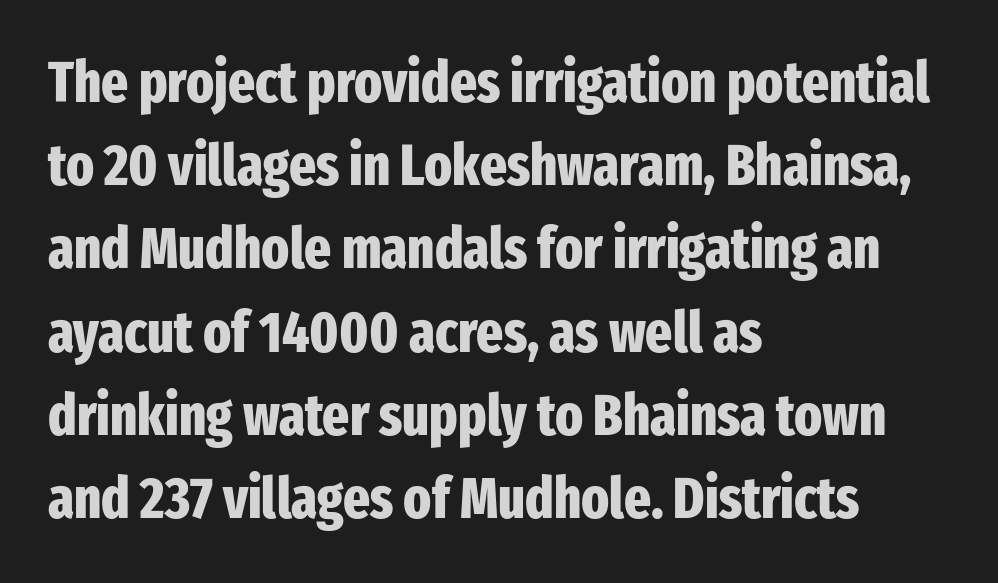
When letters stand straight like this, we call the style roman or upright. The lines in this sample share a left origin and differ only in where they stop. Each letter keeps its own natural width here, so spacing adapts to shape. No word sits above an underline. Standard letterfit; no display-style spreading of the glyphs. Examine the stroke ends and you'll find no serifs.
